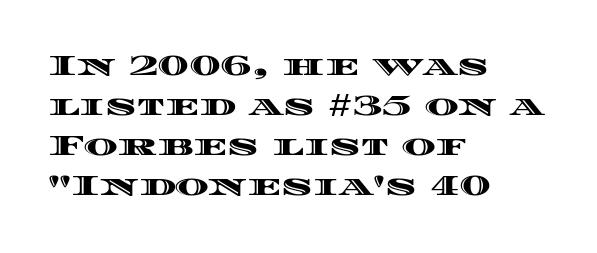
{"italic": "no", "width": "wide", "x_height": "large", "monospaced": "no", "underline": "no", "align": "left", "line_spacing": "normal", "line_spacing_ratio": 1.38, "letter_spacing": "normal", "letter_spacing_em": 0.0, "glyph_px": 29}
